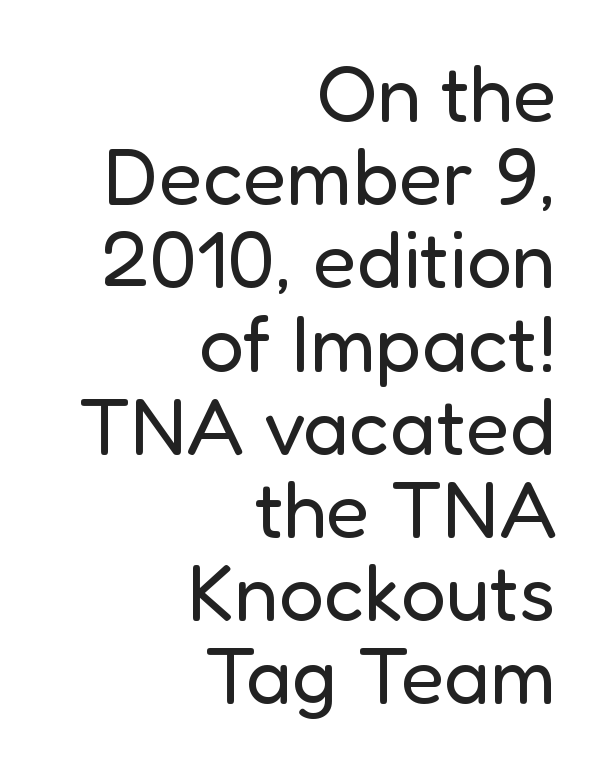
The image shows 80 px regular-weight sans-serif type, upright; set right-aligned, tight line spacing (1.04x), normal letter spacing, not underlined; low stroke contrast and a medium x-height.
